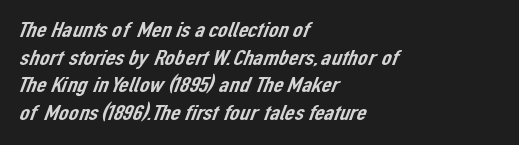
{"underline": "no", "align": "left", "line_spacing": "normal", "line_spacing_ratio": 1.26, "letter_spacing": "normal", "letter_spacing_em": 0.0, "glyph_px": 22}
